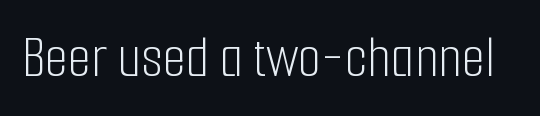
Q: Is the text bold? A: No.
Q: Is the text italic (slanted)? A: No, it is upright.
Q: Is the typeface a serif or a sans-serif typeface? A: Sans-serif.
Q: Is the text underlined? A: No.
Q: Is the spacing between letters normal or unusually wide? A: Normal.
Q: Width (condensed, normal, or wide)? A: Condensed.
Q: Stroke contrast? A: Low.
Q: x-height? A: Medium.
Q: Monospaced? A: No.
